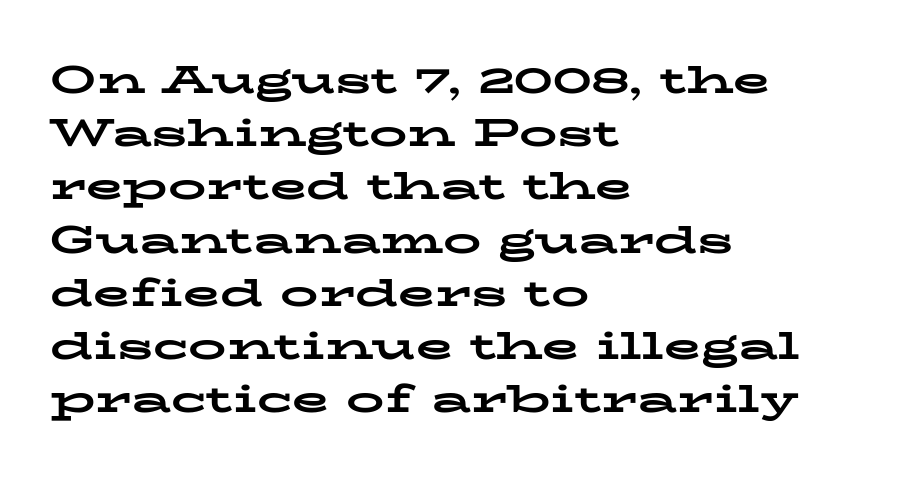
The area under the type is left untouched. Compared with typical body copy, the letter spacing here is the same. What's the leading like? Ordinary, nothing unusual. The typesetter chose a ragged-right arrangement here.
